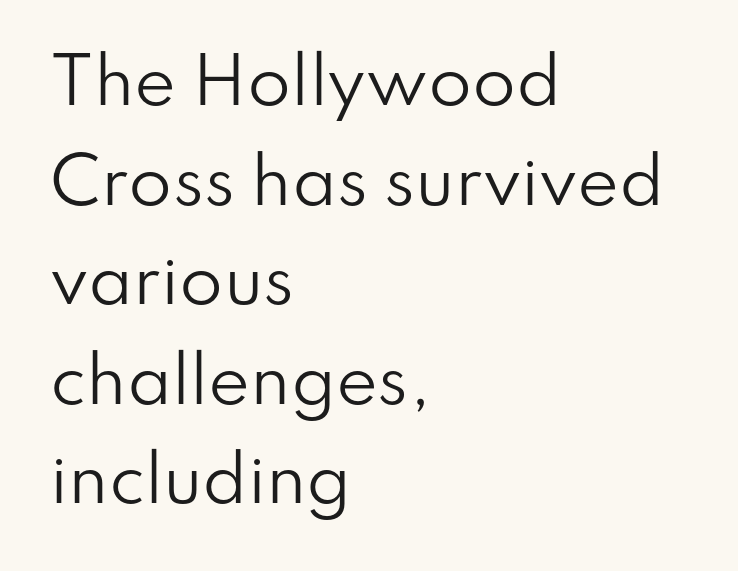
{"serif": "no", "italic": "no", "bold": "no", "weight": "regular", "width": "normal", "stroke_contrast": "low", "x_height": "small", "monospaced": "no", "underline": "no", "align": "left", "line_spacing": "normal", "line_spacing_ratio": 1.58, "letter_spacing": "normal", "letter_spacing_em": 0.0, "glyph_px": 63}
